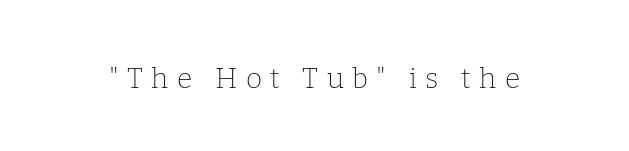
The typesetting does not lean heavy: it is not bold. Notice how the stems are strictly vertical — no italics here. The font family rendered here belongs to the serif group. Compared with typical body copy, the letter spacing here is much looser. The strip under each line holds only bare page.
